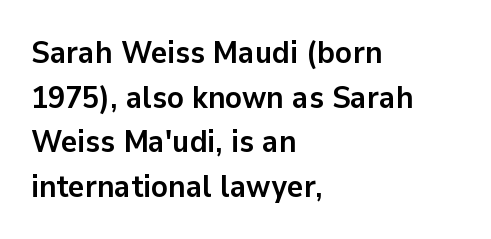
The sample has been set heavy, in full bold. The text was rendered using a sans face with plain stroke endings. The setting favours the left margin, as ordinary paragraphs usually do. The gap between lines stays unmarked.
